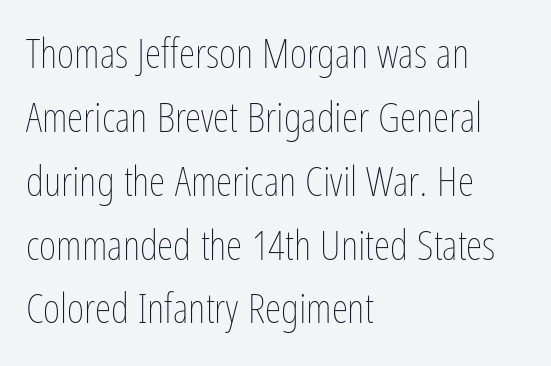
{"italic": "no", "bold": "no", "weight": "thin", "width": "condensed", "stroke_contrast": "low", "x_height": "medium", "monospaced": "no", "underline": "no", "align": "left", "line_spacing": "normal", "line_spacing_ratio": 1.52, "letter_spacing": "normal", "letter_spacing_em": 0.0, "glyph_px": 42}
